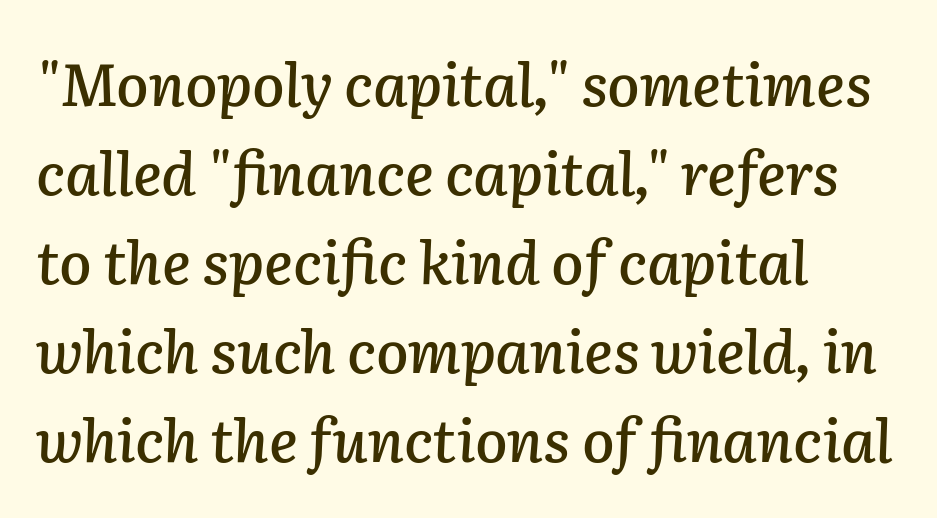
The image shows 59 px text type, italic (leaning right); set left-aligned, normal line spacing (1.51x), normal letter spacing, not underlined; low stroke contrast and a medium x-height.
